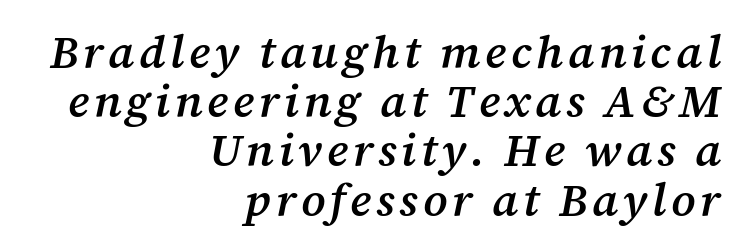
{"serif": "yes", "italic": "yes", "lean": "right", "slant_degrees": 12, "bold": "semi", "weight": "semibold", "width": "normal", "stroke_contrast": "medium", "x_height": "medium", "monospaced": "no", "underline": "no", "align": "right", "line_spacing": "tight", "line_spacing_ratio": 1.07, "glyph_px": 46}
